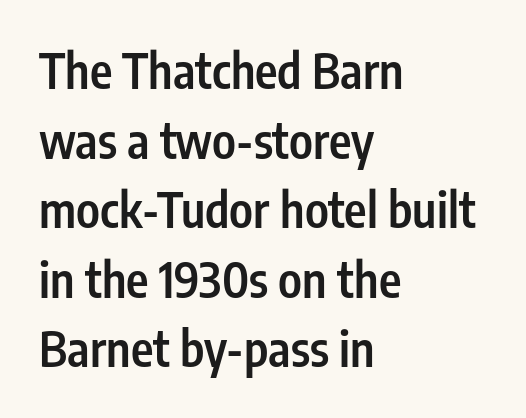
{"serif": "no", "italic": "no", "bold": "semi", "weight": "semibold", "width": "condensed", "stroke_contrast": "low", "x_height": "medium", "monospaced": "no", "underline": "no", "align": "left", "line_spacing": "normal", "line_spacing_ratio": 1.45, "letter_spacing": "normal", "letter_spacing_em": 0.0, "glyph_px": 48}
